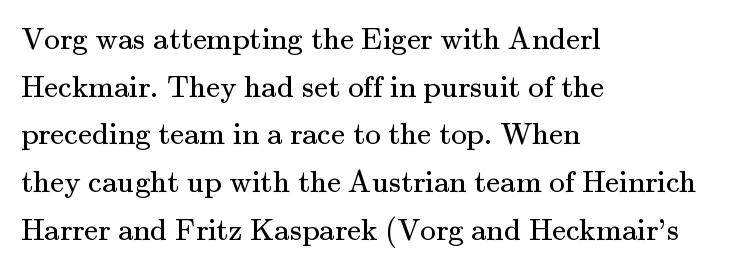
{"serif": "yes", "italic": "no", "bold": "no", "weight": "regular", "width": "normal", "stroke_contrast": "medium", "x_height": "small", "monospaced": "no", "underline": "no", "align": "left", "line_spacing": "normal", "line_spacing_ratio": 1.54, "letter_spacing": "normal", "letter_spacing_em": 0.0, "glyph_px": 31}
